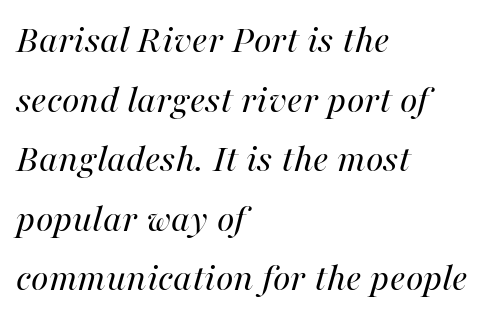
{"italic": "yes", "lean": "right", "slant_degrees": 16, "bold": "no", "weight": "regular", "width": "normal", "stroke_contrast": "high", "x_height": "medium", "monospaced": "no", "underline": "no", "align": "left", "line_spacing": "normal", "line_spacing_ratio": 1.49, "letter_spacing": "normal", "letter_spacing_em": 0.0, "glyph_px": 40}
